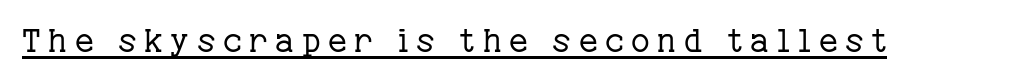
Observe the wide spacing: letters keep a clear distance from each other. The passage shown is typed in a proportional face where columns would drift. When letters stand straight like this, we call the style roman or upright. A continuous stroke trails under the words, as in a hyperlink. No chunkiness to these letters — they're not bold. These lines are composed in type with serifs.
